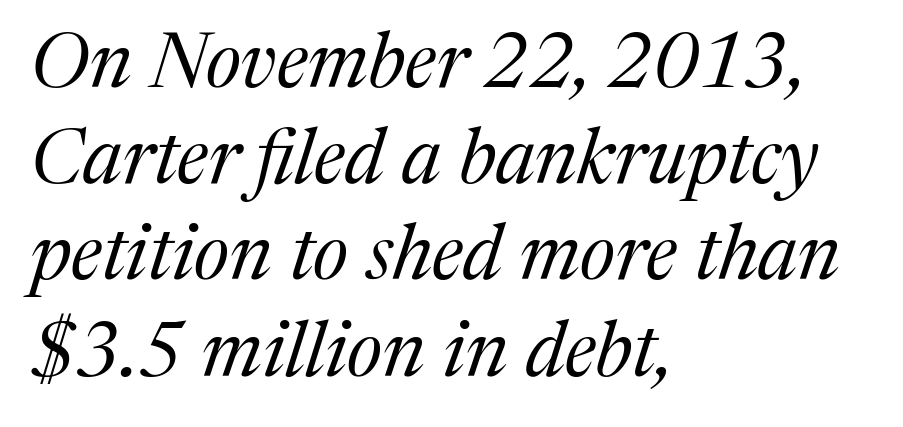
Q: Is the text bold? A: No.
Q: Is the text italic (slanted)? A: Yes, it leans right by about 17 degrees.
Q: Is the typeface a serif or a sans-serif typeface? A: Serif.
Q: Is the text underlined? A: No.
Q: How is the paragraph aligned? A: Left-aligned.
Q: Is the spacing between letters normal or unusually wide? A: Normal.
Q: Is the spacing between lines tight, normal or loose? A: Normal.
Q: Width (condensed, normal, or wide)? A: Normal.
Q: Stroke contrast? A: Medium.
Q: x-height? A: Medium.
Q: Monospaced? A: No.
